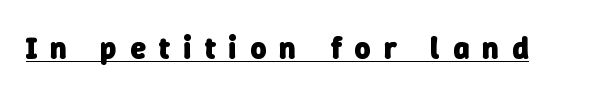
Q: Is the text bold? A: Yes.
Q: Is the typeface a serif or a sans-serif typeface? A: Sans-serif.
Q: Is the text underlined? A: Yes.
Q: Is the spacing between letters normal or unusually wide? A: Unusually wide.
Q: Width (condensed, normal, or wide)? A: Normal.
Q: Stroke contrast? A: Low.
Q: x-height? A: Medium.
Q: Monospaced? A: No.
